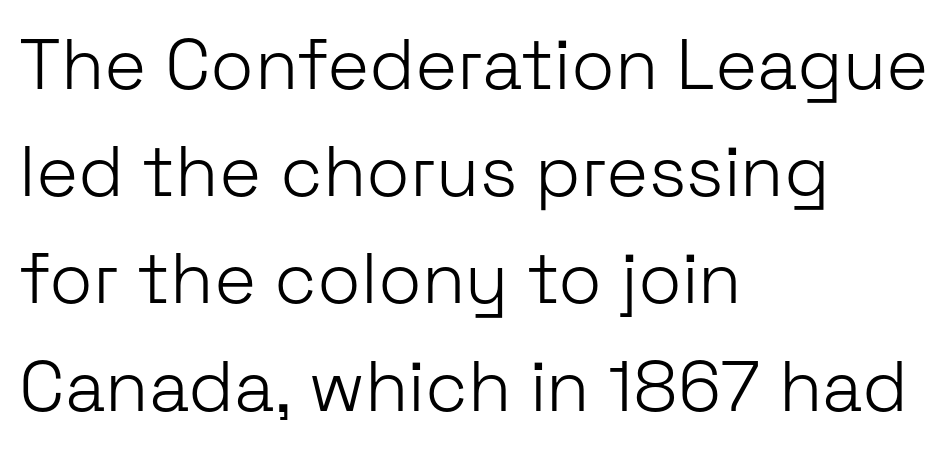
Q: Is the text bold? A: No.
Q: Is the text italic (slanted)? A: No, it is upright.
Q: Is the typeface a serif or a sans-serif typeface? A: Sans-serif.
Q: Is the text underlined? A: No.
Q: How is the paragraph aligned? A: Left-aligned.
Q: Is the spacing between letters normal or unusually wide? A: Normal.
Q: Is the spacing between lines tight, normal or loose? A: Normal.
Q: Width (condensed, normal, or wide)? A: Normal.
Q: Stroke contrast? A: Low.
Q: x-height? A: Medium.
Q: Monospaced? A: No.
